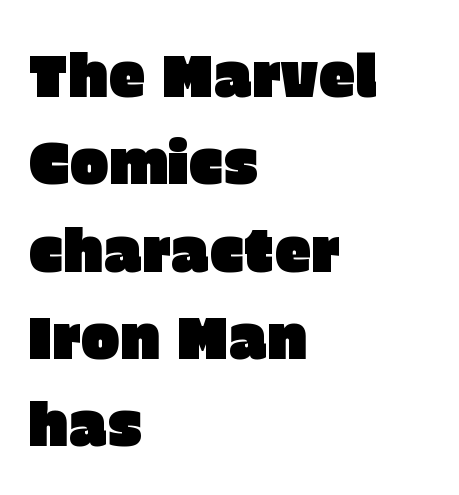
Q: Is the text italic (slanted)? A: No, it is upright.
Q: Is the typeface a serif or a sans-serif typeface? A: Sans-serif.
Q: Is the text underlined? A: No.
Q: How is the paragraph aligned? A: Left-aligned.
Q: Is the spacing between letters normal or unusually wide? A: Normal.
Q: Is the spacing between lines tight, normal or loose? A: Normal.
Q: Width (condensed, normal, or wide)? A: Normal.
Q: Stroke contrast? A: Low.
Q: x-height? A: Large.
Q: Monospaced? A: No.
